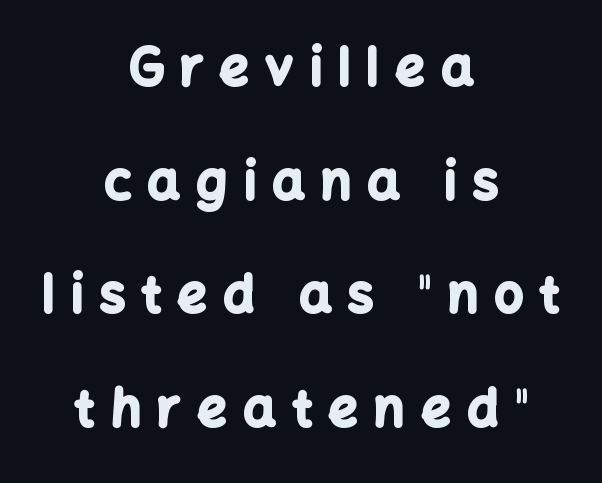
{"serif": "no", "italic": "no", "bold": "yes", "weight": "bold", "width": "normal", "stroke_contrast": "low", "x_height": "medium", "monospaced": "no", "underline": "no", "align": "center", "line_spacing": "loose", "line_spacing_ratio": 2.23, "letter_spacing": "wide", "letter_spacing_em": 0.32, "glyph_px": 51}
